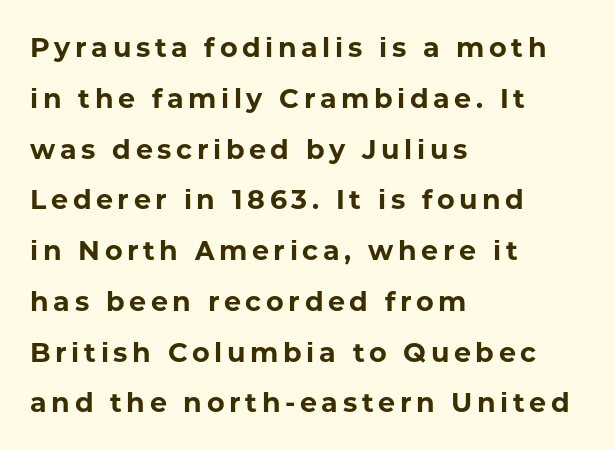
Q: Is the text bold? A: Yes.
Q: Is the text italic (slanted)? A: No, it is upright.
Q: Is the text underlined? A: No.
Q: How is the paragraph aligned? A: Left-aligned.
